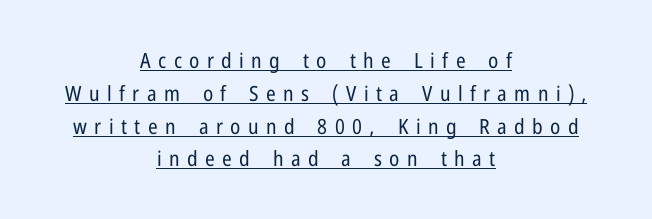
The typeface has the unassuming heft of standard copy or less. The rendering inserts visible extra space after every character. A typesetter would call this leading conventional body-copy spacing. Caption: multi-line text, centered on the measure. Posture: upright roman. Notice how a bar underscores the lettering throughout.
